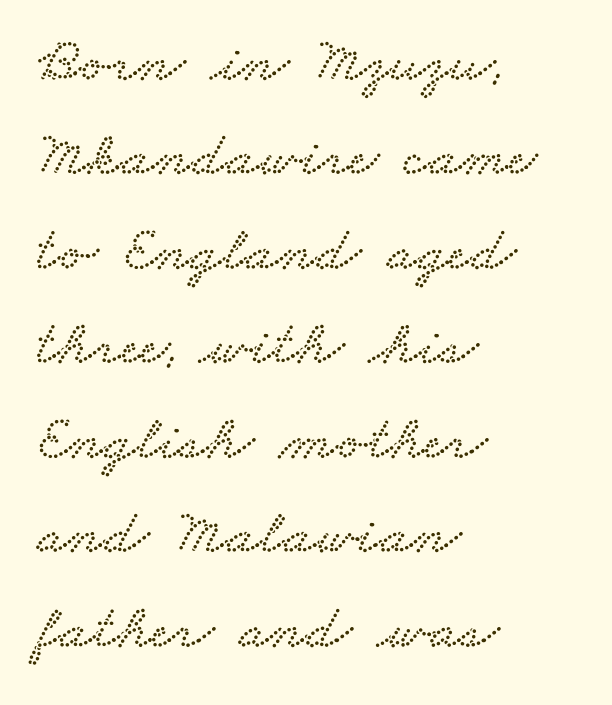
{"serif": "yes", "width": "wide", "stroke_contrast": "low", "x_height": "small", "monospaced": "no", "underline": "no", "align": "left", "line_spacing": "normal", "line_spacing_ratio": 1.5, "letter_spacing": "normal", "letter_spacing_em": 0.0, "glyph_px": 63}
